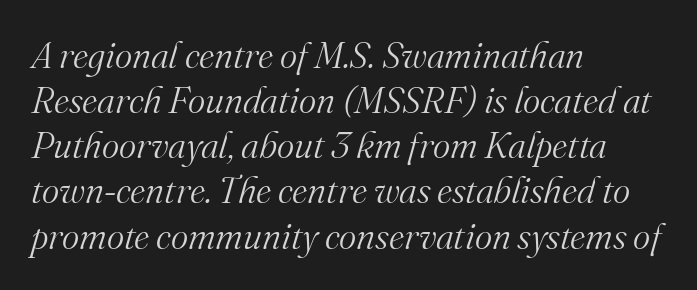
Q: Is the text bold? A: No.
Q: Is the text italic (slanted)? A: Yes, it leans right by about 16 degrees.
Q: Is the typeface a serif or a sans-serif typeface? A: Serif.
Q: Is the text underlined? A: No.
Q: How is the paragraph aligned? A: Left-aligned.
Q: Is the spacing between letters normal or unusually wide? A: Normal.
Q: Width (condensed, normal, or wide)? A: Normal.
Q: Stroke contrast? A: Medium.
Q: x-height? A: Small.
Q: Monospaced? A: No.
